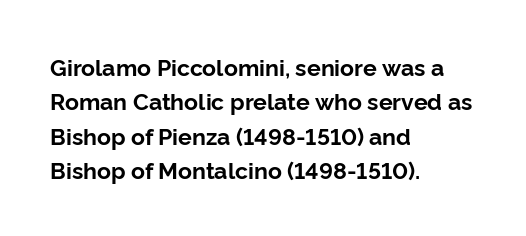
Q: Is the text bold? A: Yes.
Q: Is the text italic (slanted)? A: No, it is upright.
Q: Is the text underlined? A: No.
Q: How is the paragraph aligned? A: Left-aligned.
Q: Is the spacing between letters normal or unusually wide? A: Normal.
Q: Is the spacing between lines tight, normal or loose? A: Normal.
